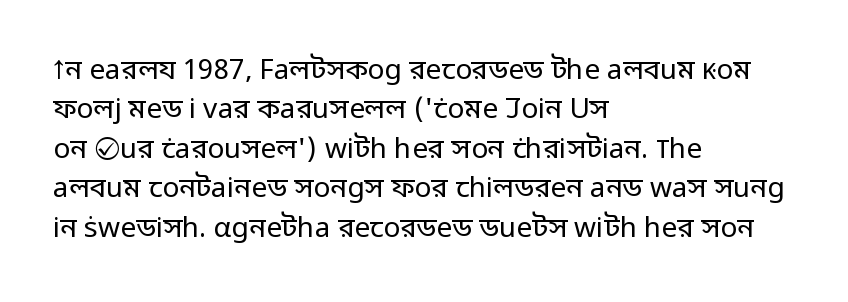
The image shows 28 px regular-weight sans-serif type, upright; set left-aligned, normal line spacing (1.41x), normal letter spacing, not underlined; low stroke contrast and a medium x-height.
